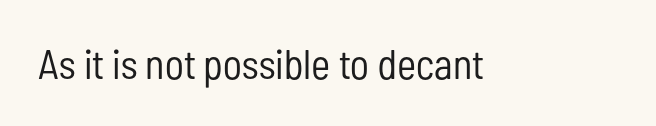
{"serif": "no", "italic": "no", "bold": "no", "weight": "regular", "width": "condensed", "stroke_contrast": "low", "x_height": "medium", "monospaced": "no", "underline": "no", "letter_spacing": "normal", "letter_spacing_em": 0.0, "glyph_px": 41}
